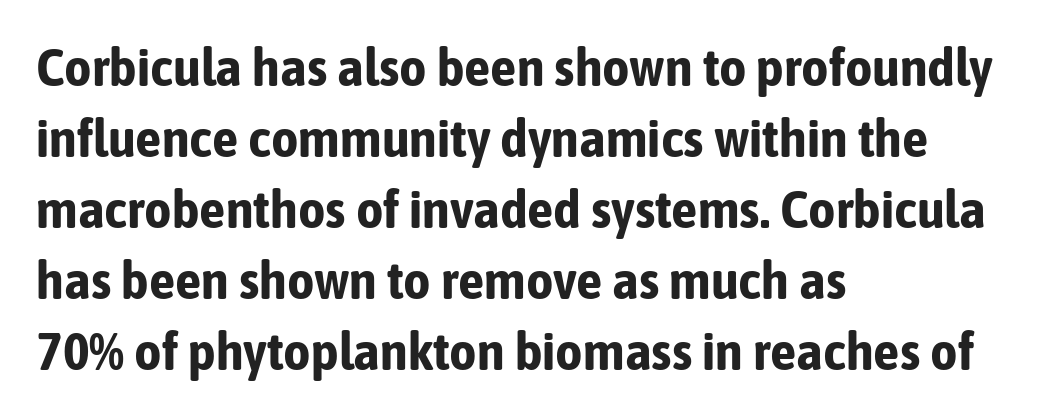
{"serif": "no", "italic": "no", "bold": "yes", "weight": "bold", "width": "condensed", "stroke_contrast": "low", "x_height": "medium", "monospaced": "no", "underline": "no", "align": "left", "line_spacing": "normal", "line_spacing_ratio": 1.34, "letter_spacing": "normal", "letter_spacing_em": 0.0, "glyph_px": 53}
